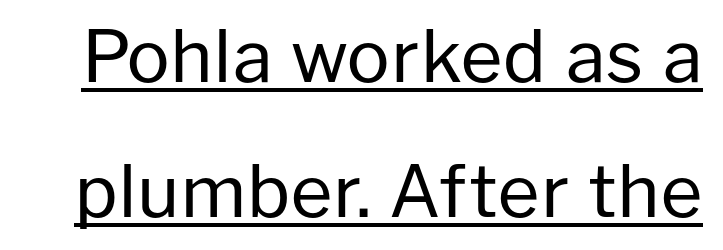
{"serif": "no", "italic": "no", "bold": "no", "weight": "regular", "width": "normal", "stroke_contrast": "low", "x_height": "medium", "monospaced": "no", "underline": "yes", "line_spacing_ratio": 1.87, "letter_spacing": "normal", "letter_spacing_em": 0.0, "glyph_px": 72}
